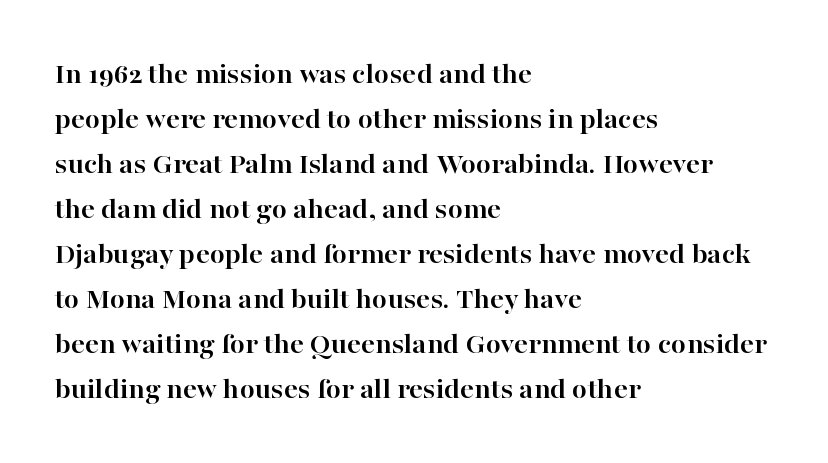
{"serif": "yes", "italic": "no", "bold": "yes", "weight": "semibold", "width": "normal", "stroke_contrast": "high", "x_height": "medium", "monospaced": "no", "underline": "no", "align": "left", "line_spacing": "normal", "line_spacing_ratio": 1.45, "letter_spacing": "normal", "letter_spacing_em": 0.0, "glyph_px": 31}
